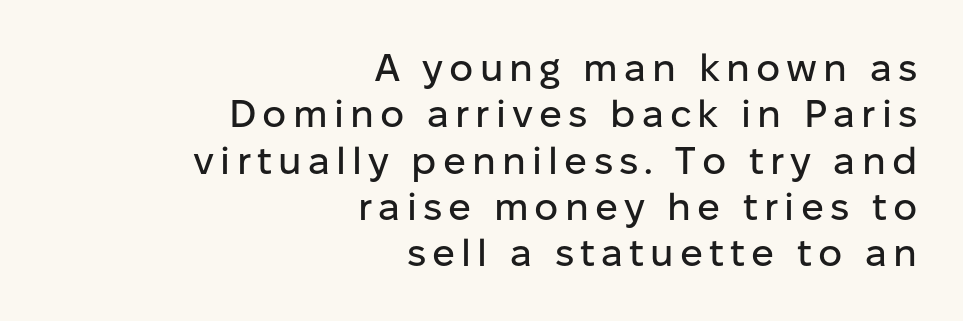
Each letter keeps its own natural width here, so spacing adapts to shape. One-word summary of the alignment: right. Upright lettering throughout. Decoration check: the copy has no underline. Check where the strokes stop: nothing finishes them off — pure sans.
